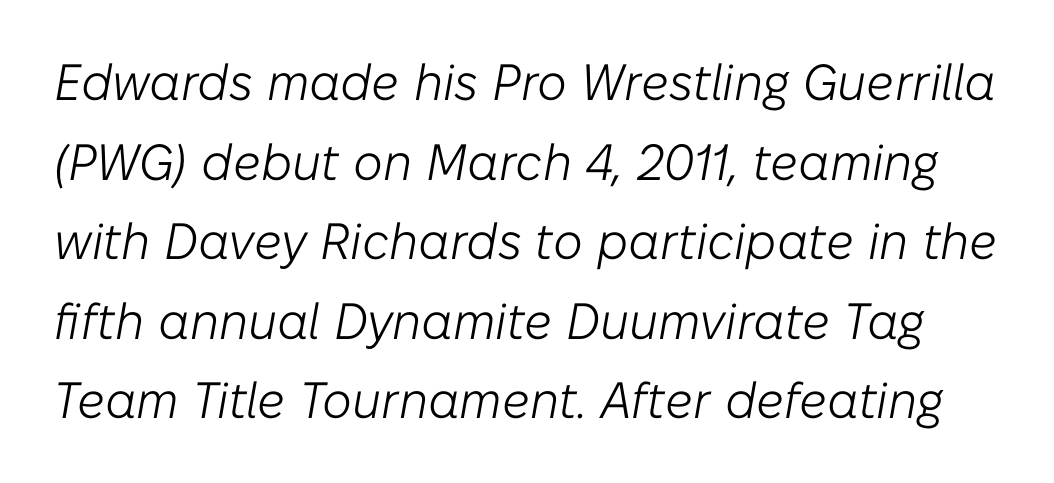
The image shows 51 px light type, italic (leaning right); set normal line spacing (1.56x), normal letter spacing, not underlined; low stroke contrast and a medium x-height.
